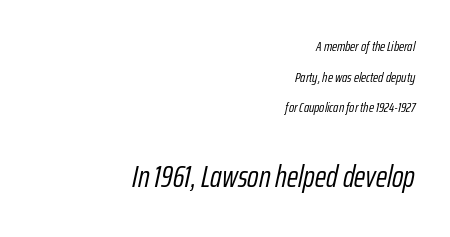
The letters advance in unequal steps, a hallmark of proportional type. The lines are spread far apart with generous leading. Observe the lean: these are italic letterforms. In terms of letterspacing, this is plain default setting.
